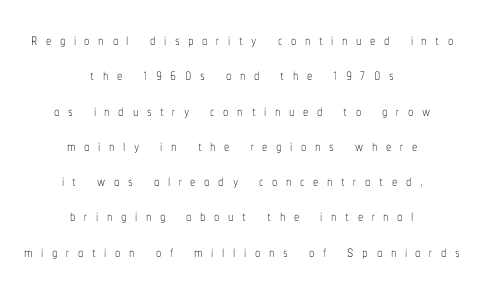
The image shows 21 px text type, upright; set centered, normal line spacing (1.68x), unusually wide letter spacing (+0.41 em), not underlined.
